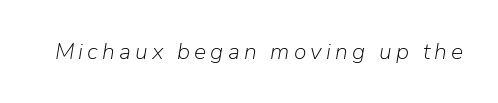
Q: Is the text bold? A: No.
Q: Is the text italic (slanted)? A: Yes, it leans right by about 9 degrees.
Q: Is the text underlined? A: No.
